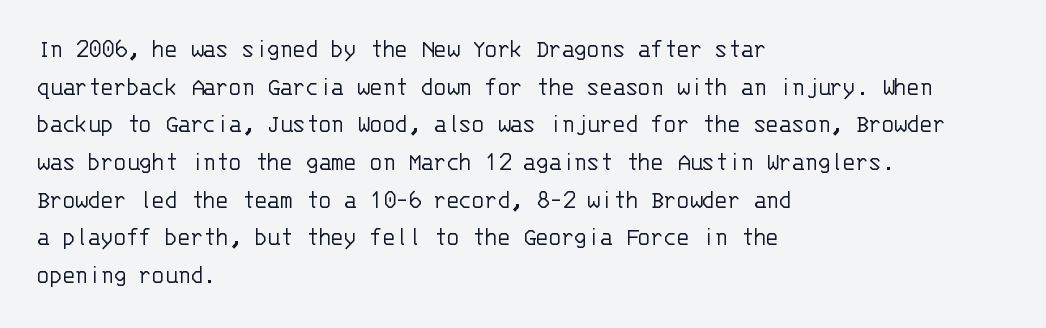
The image shows 26 px text type, upright; set left-aligned, normal line spacing (1.45x), normal letter spacing, not underlined.
